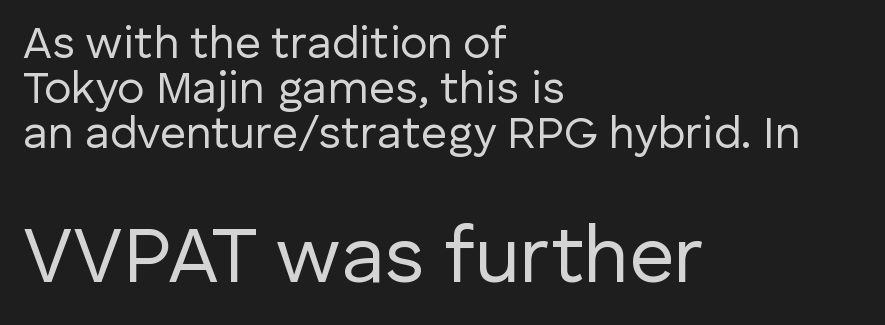
The image shows 79 px regular-weight sans-serif type, upright; set left-aligned, tight line spacing (1.0x), normal letter spacing, not underlined; the second (bottom) block is 1.76x larger; low stroke contrast and a medium x-height.
